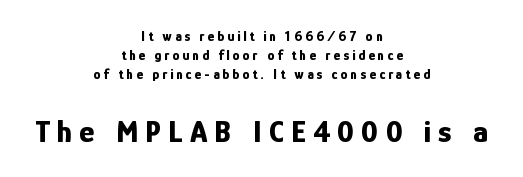
When letters stand straight like this, we call the style roman or upright. Regarding leading, the lines here are spaced in the standard way. The type family on display is of the sans-serif kind. Between these two stacked blocks, the lower one wins on size. Spacing verdict: proportional, widths tailored to each character. These lines carry a lot of weight — the face is fully bold.
